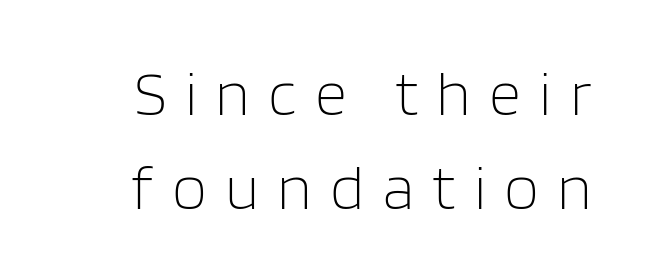
The string is rendered with underlining switched off. The rendering uses natural spacing where letterforms have individual widths. Rows of type keep a routine distance in the vertical direction. Weight: not bold — regular or lighter. The typography opts for an upright posture over an oblique one. Check where the strokes stop: nothing finishes them off — pure sans.
